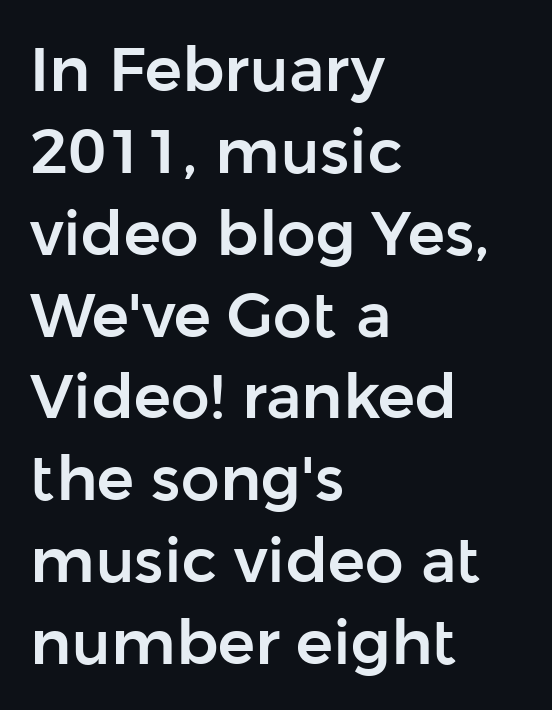
{"serif": "no", "italic": "no", "width": "normal", "stroke_contrast": "low", "x_height": "medium", "monospaced": "no", "underline": "no", "align": "left", "line_spacing": "normal", "line_spacing_ratio": 1.32, "letter_spacing": "normal", "letter_spacing_em": 0.0, "glyph_px": 62}
